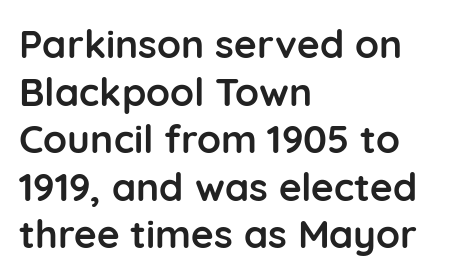
The image shows 39 px semibold sans-serif type, upright; set left-aligned, line spacing 1.22x, normal letter spacing, not underlined; low stroke contrast and a medium x-height.
